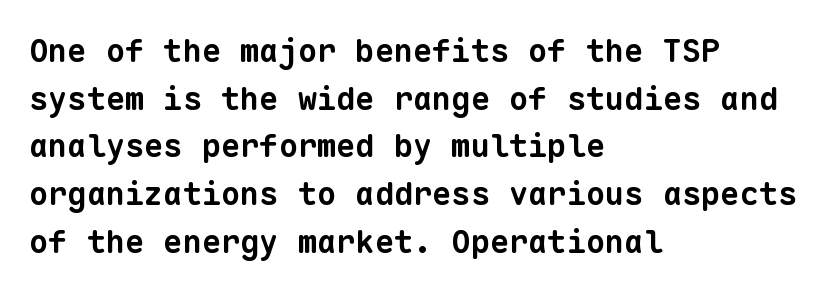
The image shows 32 px bold sans-serif type, monospaced; set left-aligned, normal line spacing (1.49x), normal letter spacing, not underlined; low stroke contrast and a medium x-height.
